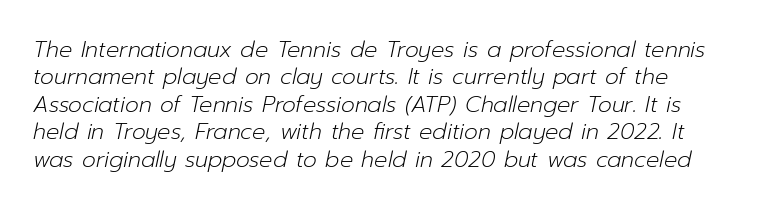
Italic: yes, the glyphs are oblique. Compared with typical body copy, the letter spacing here is the same. Type without underlining. Summary of vertical rhythm: regular, with standard interline spacing. The cut favours lightness, reaching ordinary text weight at its darkest.
